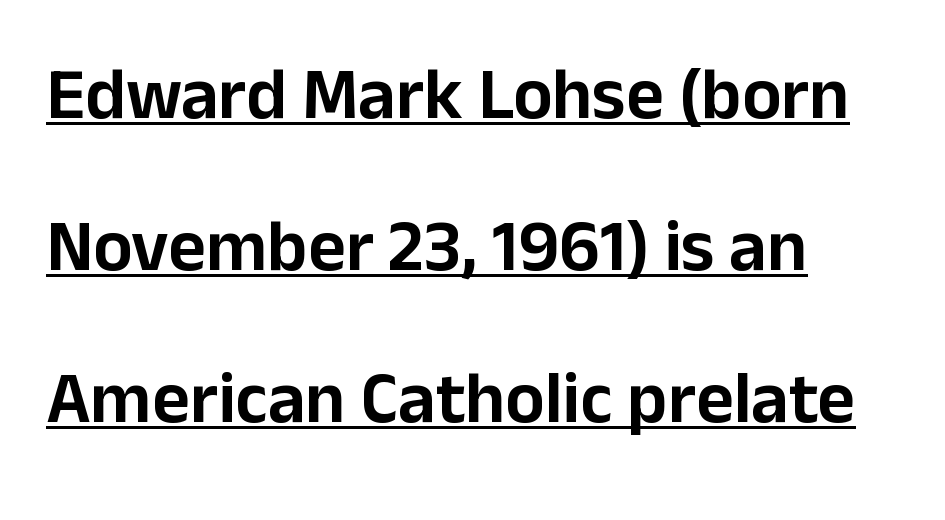
Q: Is the text italic (slanted)? A: No, it is upright.
Q: Is the typeface a serif or a sans-serif typeface? A: Sans-serif.
Q: Is the text underlined? A: Yes.
Q: How is the paragraph aligned? A: Left-aligned.
Q: Is the spacing between letters normal or unusually wide? A: Normal.
Q: Is the spacing between lines tight, normal or loose? A: Loose.
Q: Width (condensed, normal, or wide)? A: Normal.
Q: Stroke contrast? A: Low.
Q: x-height? A: Medium.
Q: Monospaced? A: No.
